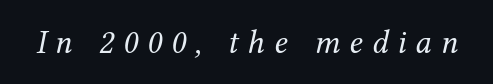
The image shows 34 px regular-weight serif type, italic (leaning right); set unusually wide letter spacing (+0.26 em), not underlined; medium stroke contrast and a medium x-height.
